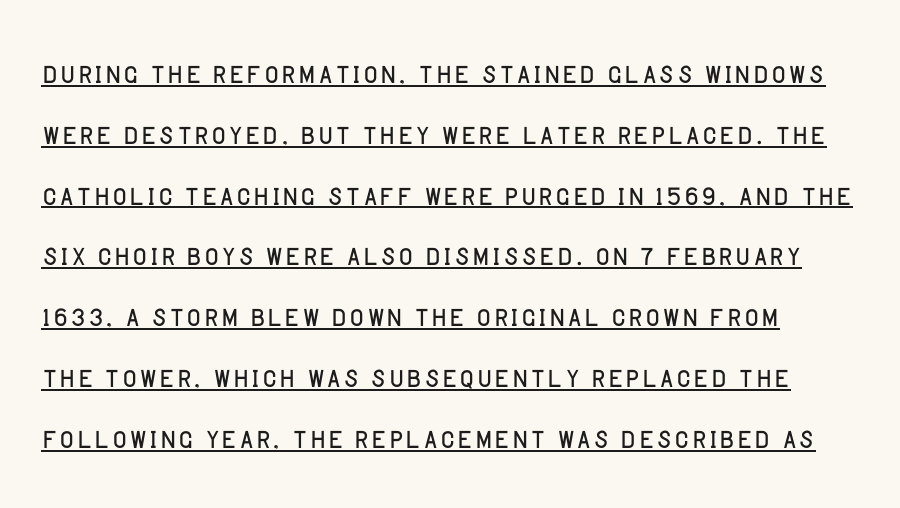
Q: Is the text bold? A: No.
Q: Is the text italic (slanted)? A: No, it is upright.
Q: Is the typeface a serif or a sans-serif typeface? A: Sans-serif.
Q: Is the text underlined? A: Yes.
Q: Is the spacing between letters normal or unusually wide? A: Normal.
Q: Is the spacing between lines tight, normal or loose? A: Normal.
Q: Width (condensed, normal, or wide)? A: Normal.
Q: Stroke contrast? A: Low.
Q: x-height? A: Large.
Q: Monospaced? A: No.
